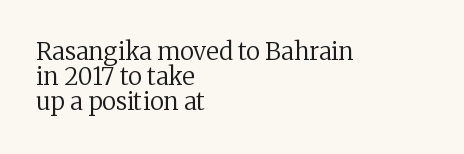
Q: Is the text bold? A: No.
Q: Is the text italic (slanted)? A: No, it is upright.
Q: Is the text underlined? A: No.
Q: How is the paragraph aligned? A: Left-aligned.
Q: Is the spacing between letters normal or unusually wide? A: Normal.
Q: Is the spacing between lines tight, normal or loose? A: Tight.
